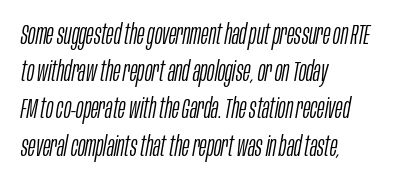
Q: Is the text bold? A: No.
Q: Is the text italic (slanted)? A: Yes, it leans right by about 10 degrees.
Q: Is the text underlined? A: No.
Q: How is the paragraph aligned? A: Left-aligned.
Q: Is the spacing between letters normal or unusually wide? A: Normal.
Q: Is the spacing between lines tight, normal or loose? A: Normal.
Q: Width (condensed, normal, or wide)? A: Condensed.
Q: Stroke contrast? A: Low.
Q: x-height? A: Large.
Q: Monospaced? A: No.
